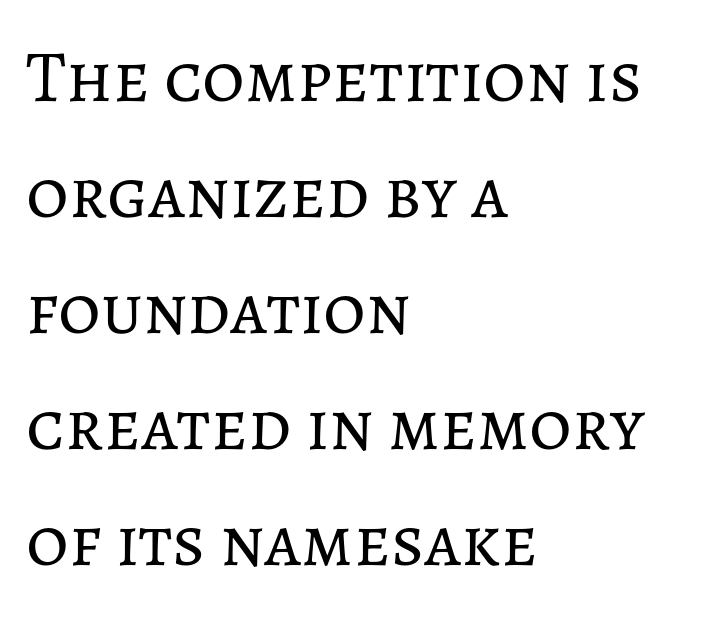
Q: Is the text bold? A: No.
Q: Is the text italic (slanted)? A: No, it is upright.
Q: Is the text underlined? A: No.
Q: How is the paragraph aligned? A: Left-aligned.
Q: Is the spacing between letters normal or unusually wide? A: Normal.
Q: Is the spacing between lines tight, normal or loose? A: Normal.
Q: Width (condensed, normal, or wide)? A: Normal.
Q: Stroke contrast? A: Low.
Q: x-height? A: Medium.
Q: Monospaced? A: No.
